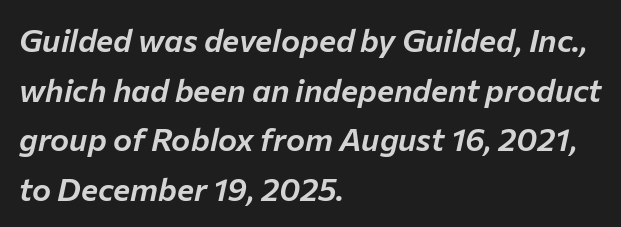
{"italic": "yes", "lean": "right", "slant_degrees": 12, "width": "normal", "stroke_contrast": "low", "x_height": "medium", "monospaced": "no", "underline": "no", "align": "left", "line_spacing": "normal", "line_spacing_ratio": 1.55, "letter_spacing": "normal", "letter_spacing_em": 0.0, "glyph_px": 32}
